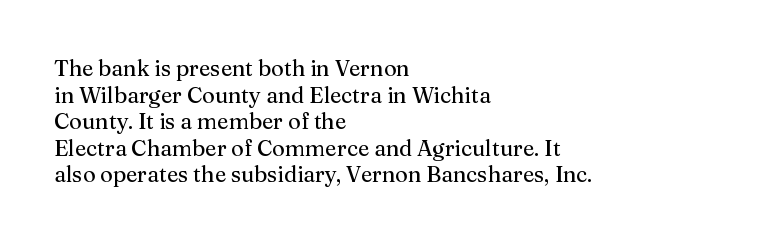
The image shows 22 px text type, upright; set left-aligned, line spacing 1.21x, normal letter spacing, not underlined.
